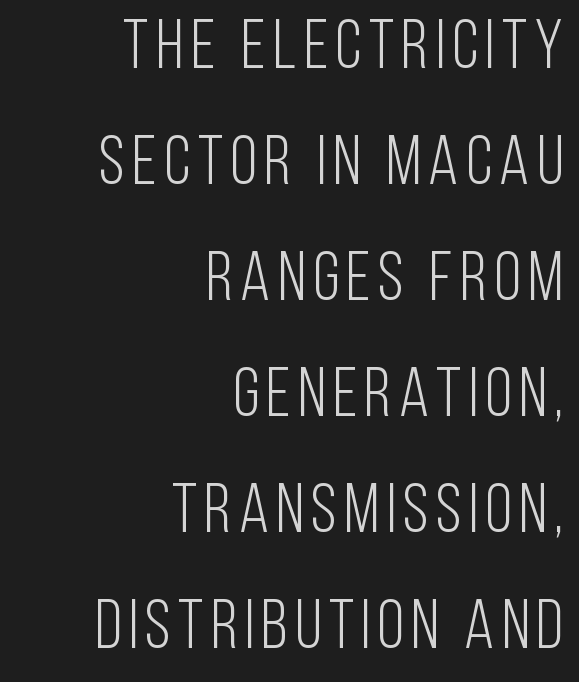
{"serif": "no", "italic": "no", "bold": "no", "weight": "light", "width": "condensed", "stroke_contrast": "low", "x_height": "large", "monospaced": "no", "underline": "no", "align": "right", "line_spacing": "normal", "line_spacing_ratio": 1.68, "glyph_px": 69}
